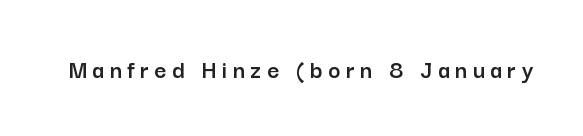
The image shows 26 px text type, upright; set unusually wide letter spacing (+0.21 em), not underlined.
